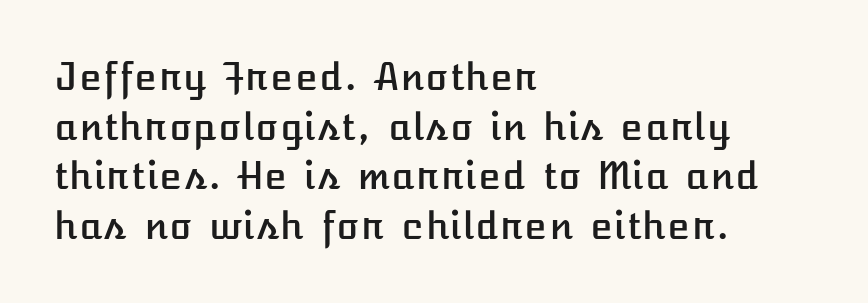
{"italic": "no", "width": "normal", "stroke_contrast": "low", "x_height": "medium", "underline": "no", "align": "left", "line_spacing": "normal", "line_spacing_ratio": 1.34, "letter_spacing": "normal", "letter_spacing_em": 0.0, "glyph_px": 37}
